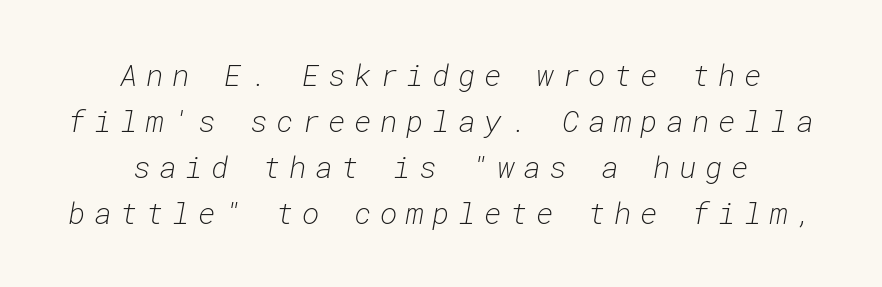
The image shows 30 px light type, italic (leaning right), monospaced; set centered, normal line spacing (1.53x), unusually wide letter spacing (+0.28 em), not underlined; low stroke contrast and a medium x-height.
